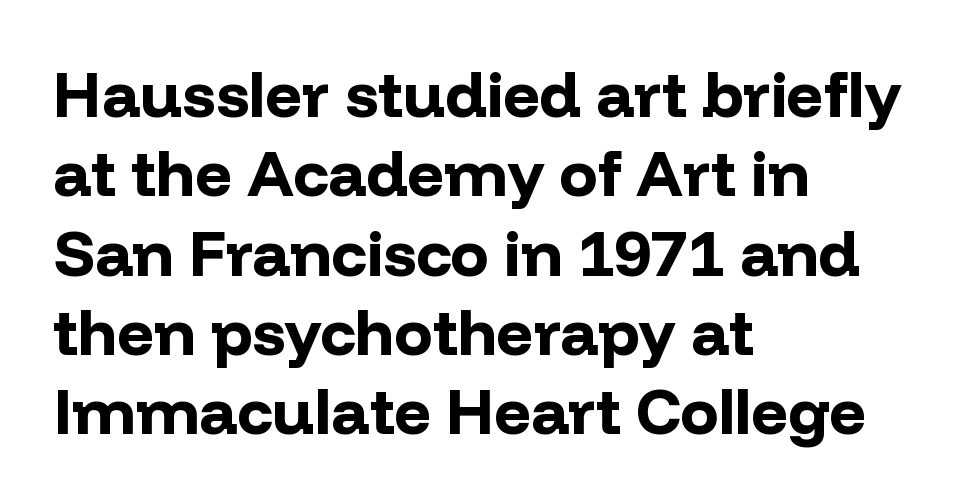
Q: Is the text bold? A: Yes.
Q: Is the text italic (slanted)? A: No, it is upright.
Q: Is the typeface a serif or a sans-serif typeface? A: Sans-serif.
Q: Is the text underlined? A: No.
Q: How is the paragraph aligned? A: Left-aligned.
Q: Is the spacing between letters normal or unusually wide? A: Normal.
Q: Width (condensed, normal, or wide)? A: Normal.
Q: Stroke contrast? A: Low.
Q: x-height? A: Medium.
Q: Monospaced? A: No.
